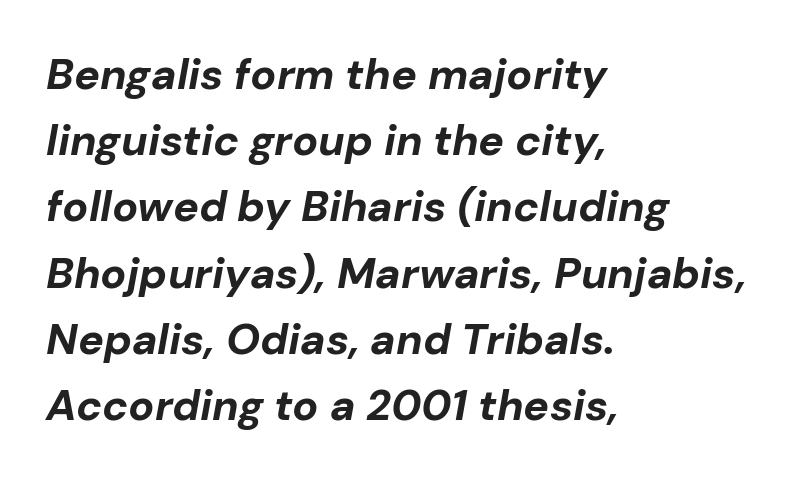
{"italic": "yes", "lean": "right", "slant_degrees": 10, "bold": "yes", "weight": "bold", "width": "normal", "stroke_contrast": "low", "x_height": "medium", "monospaced": "no", "underline": "no", "align": "left", "line_spacing": "normal", "line_spacing_ratio": 1.54, "letter_spacing": "normal", "letter_spacing_em": 0.0, "glyph_px": 43}
